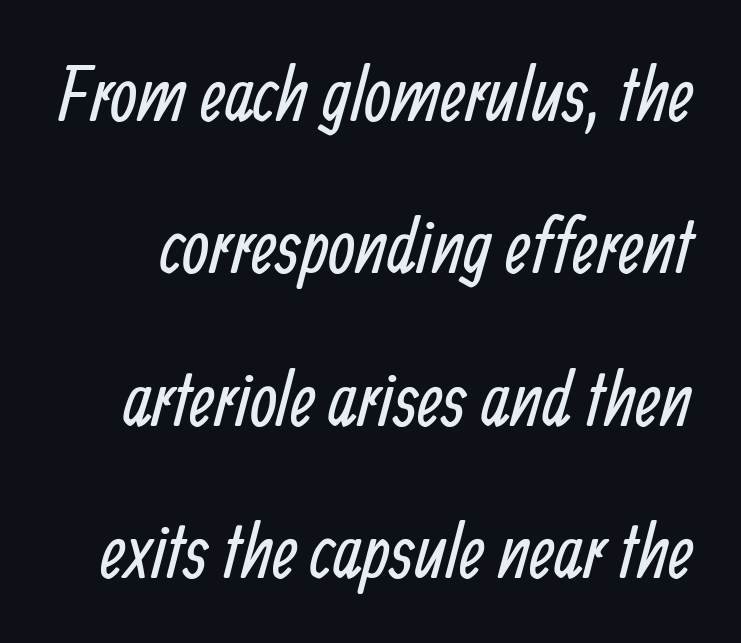
The image shows 77 px regular-weight, condensed sans-serif type; set loose line spacing (1.98x), normal letter spacing, not underlined; low stroke contrast and a medium x-height.
